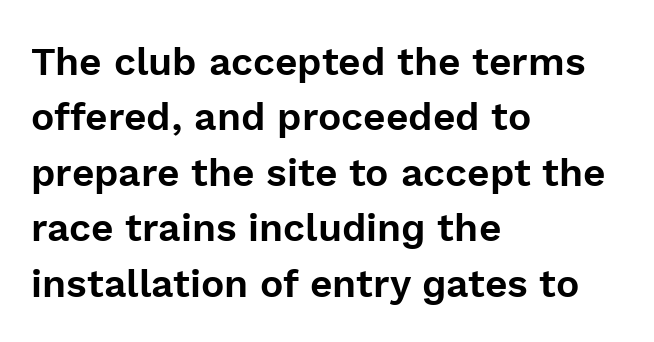
{"serif": "no", "italic": "no", "width": "normal", "x_height": "medium", "monospaced": "no", "underline": "no", "align": "left", "line_spacing": "normal", "line_spacing_ratio": 1.42, "letter_spacing": "normal", "letter_spacing_em": 0.0, "glyph_px": 39}
